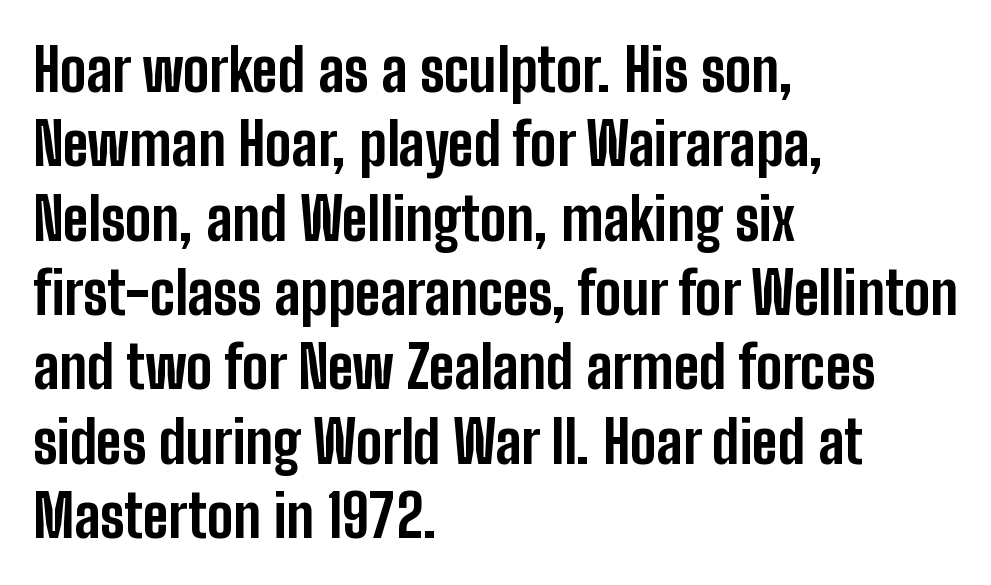
The image shows 59 px bold, condensed sans-serif type, upright; set left-aligned, normal line spacing (1.26x), normal letter spacing, not underlined; low stroke contrast and a medium x-height.
